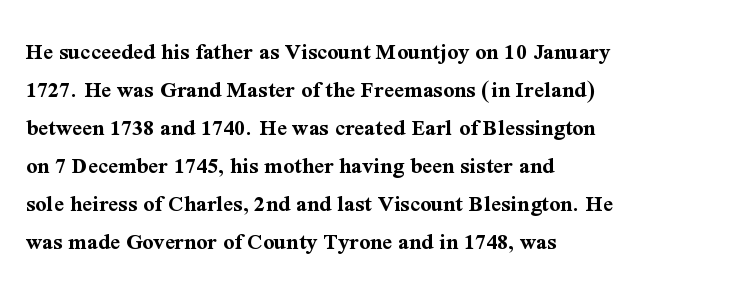
The image shows 24 px bold type, upright; set left-aligned, normal line spacing (1.58x), normal letter spacing, not underlined.
